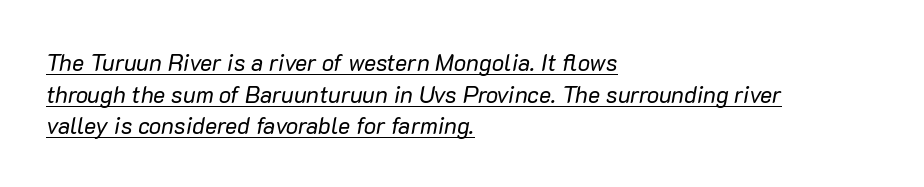
The font is comparable to plain body text, perhaps lighter. The compositor pushed each line to the left boundary. Default kerning and tracking; the words read as compact shapes. Leading: standard.
